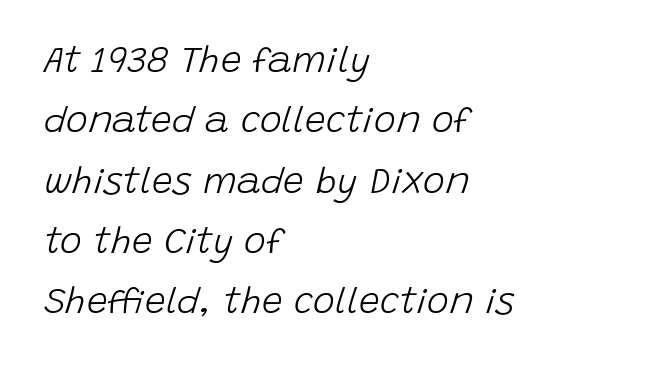
Q: Is the text bold? A: No.
Q: Is the text italic (slanted)? A: Yes, it leans right by about 15 degrees.
Q: Is the text underlined? A: No.
Q: How is the paragraph aligned? A: Left-aligned.
Q: Is the spacing between letters normal or unusually wide? A: Normal.
Q: Is the spacing between lines tight, normal or loose? A: Normal.
Q: Width (condensed, normal, or wide)? A: Normal.
Q: Stroke contrast? A: Low.
Q: x-height? A: Large.
Q: Monospaced? A: No.
